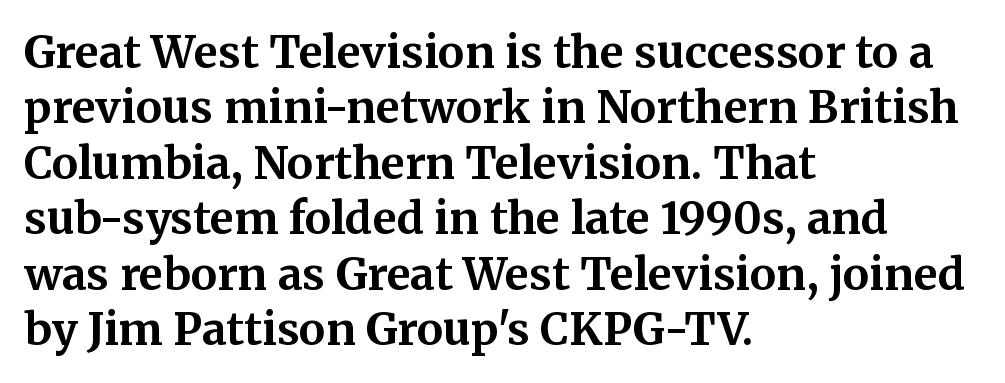
{"serif": "yes", "italic": "no", "bold": "yes", "weight": "bold", "width": "normal", "stroke_contrast": "medium", "x_height": "medium", "monospaced": "no", "underline": "no", "align": "left", "line_spacing": "normal", "line_spacing_ratio": 1.26, "letter_spacing": "normal", "letter_spacing_em": 0.0, "glyph_px": 44}
